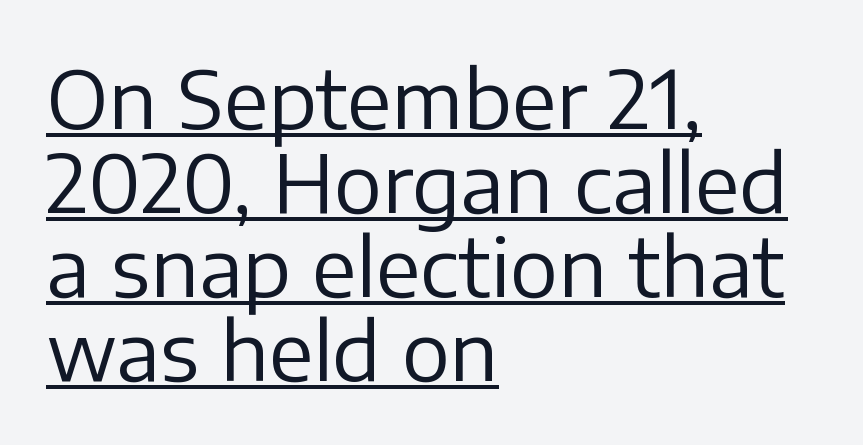
This sample trades vertical openness for compactness between lines. These lines are rendered in a variable-pitch font. In terms of posture, this sample is upright. Weight class: somewhere from thin through regular. Examine the stroke ends and you'll find no serifs. The line texture is even and compact thanks to regular tracking.
